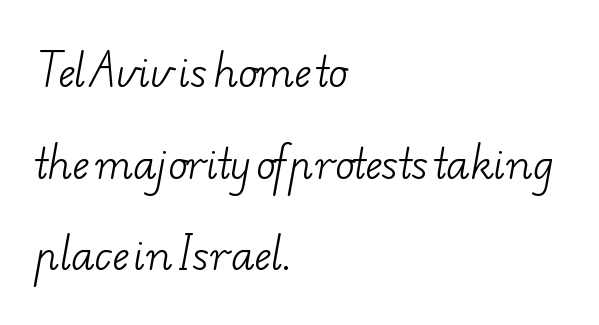
Q: Is the text bold? A: No.
Q: Is the typeface a serif or a sans-serif typeface? A: Serif.
Q: Is the text underlined? A: No.
Q: How is the paragraph aligned? A: Left-aligned.
Q: Is the spacing between letters normal or unusually wide? A: Normal.
Q: Is the spacing between lines tight, normal or loose? A: Loose.
Q: Width (condensed, normal, or wide)? A: Wide.
Q: Stroke contrast? A: Low.
Q: x-height? A: Small.
Q: Monospaced? A: No.
